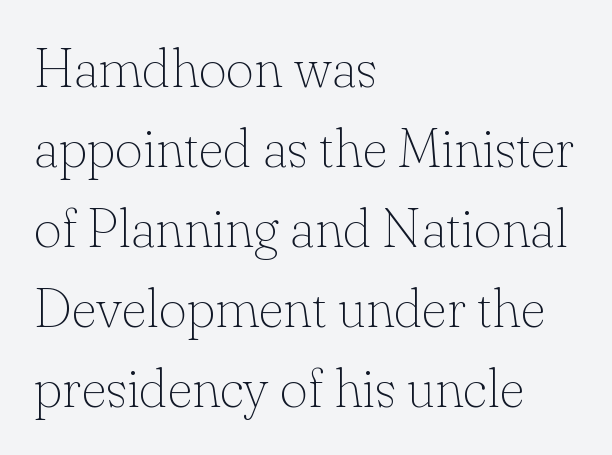
The rendering anchors every line to the left-hand side. Default kerning and tracking; the words read as compact shapes. The space directly below the letters is spotless. The typography opts for an upright posture over an oblique one.
